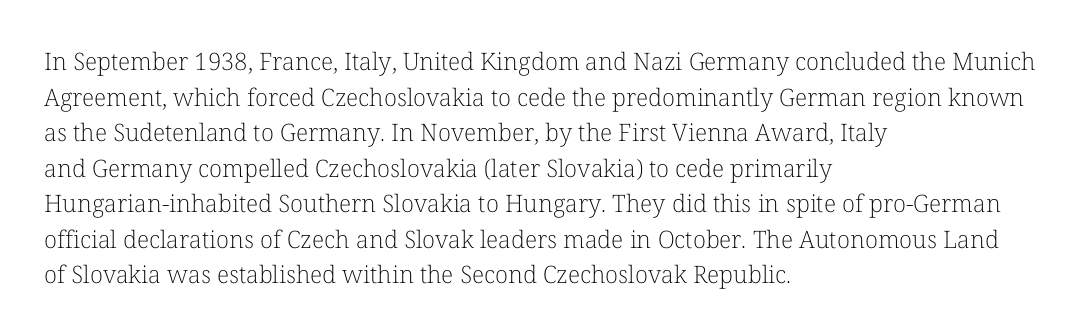
No italicization has been applied; the sample stays upright. Each line starts at the same left margin while the right side varies. Weight: regular or lighter. Compared with typical paragraphs, the rows here are spaced about the same. No extra tracking has been applied to these lines. Any mark beneath the type? The region is blank.
